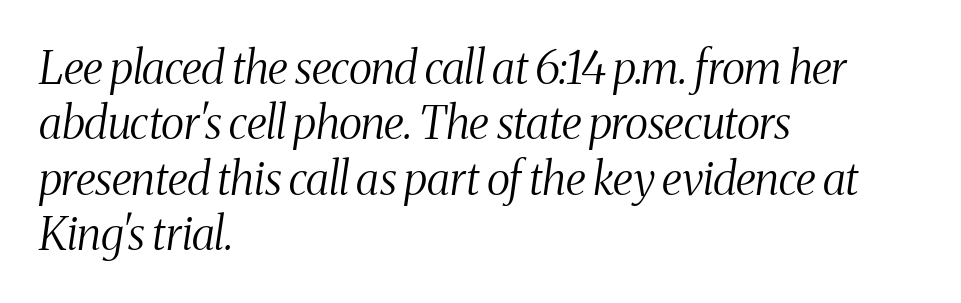
The image shows 45 px light, condensed serif type, italic (leaning right); set left-aligned, line spacing 1.23x, normal letter spacing, not underlined; medium stroke contrast and a medium x-height.
